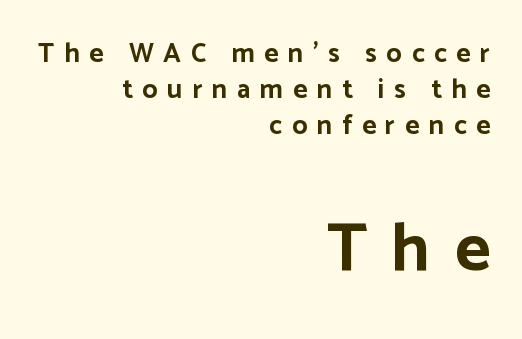
The image shows 68 px bold sans-serif type, upright; set right-aligned, normal line spacing (1.34x), unusually wide letter spacing (+0.36 em), not underlined; the second (bottom) block is 2.52x larger; low stroke contrast and a medium x-height.
